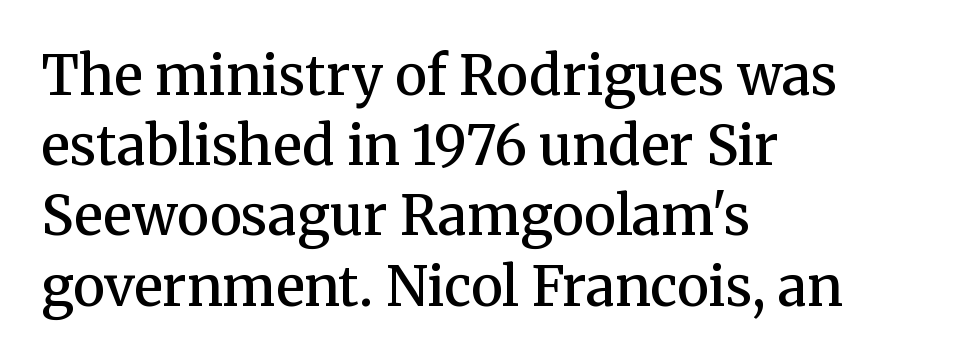
{"serif": "yes", "italic": "no", "bold": "semi", "weight": "semibold", "width": "normal", "stroke_contrast": "medium", "x_height": "medium", "monospaced": "no", "underline": "no", "align": "left", "line_spacing": "normal", "line_spacing_ratio": 1.3, "letter_spacing": "normal", "letter_spacing_em": 0.0, "glyph_px": 54}
